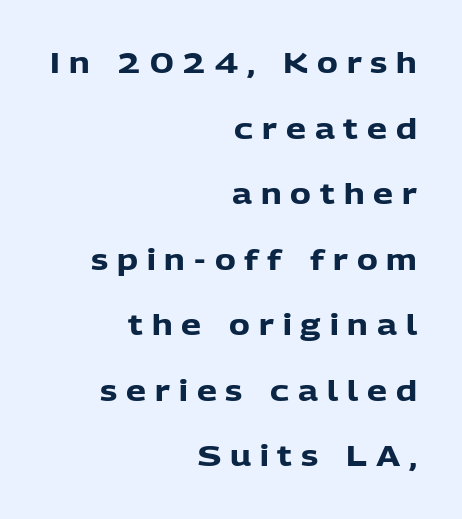
Descenders are the only things crossing below the line. The passage shown is typeset with a sans-serif family. Every letter is thick-stroked: bold, no question. Is this a fixed-width face? No — the glyphs have proportional, varying widths. How would I describe the line gaps? Wide and relaxed. Typeset ragged left — the right edge is the straight one.
